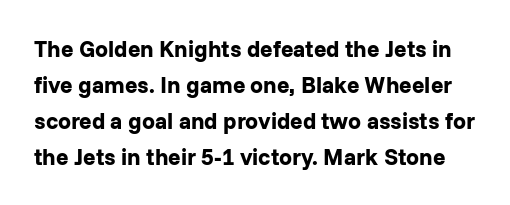
The image shows 23 px bold type, upright; set normal line spacing (1.56x), normal letter spacing, not underlined.
